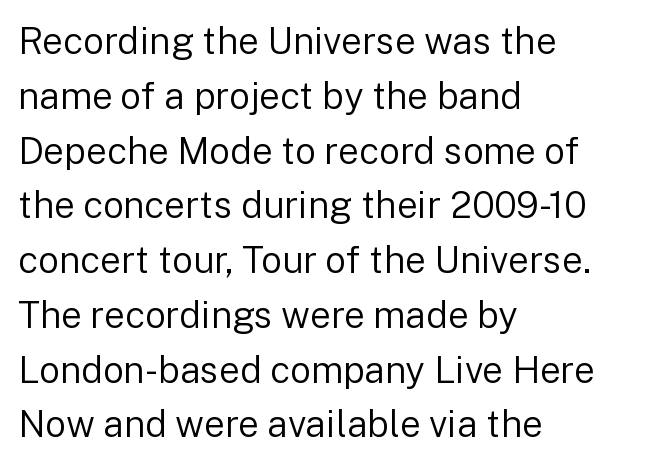
The image shows 37 px regular-weight sans-serif type, upright; set left-aligned, normal line spacing (1.48x), normal letter spacing, not underlined; low stroke contrast and a medium x-height.
